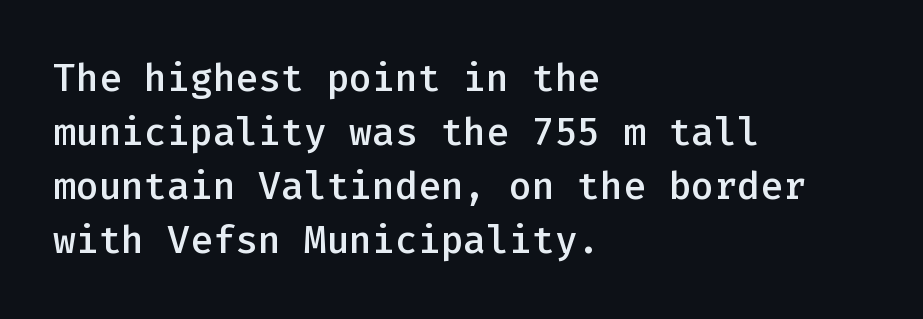
The image shows 38 px semibold sans-serif type, upright, monospaced; set left-aligned, normal line spacing (1.42x), normal letter spacing, not underlined; low stroke contrast and a medium x-height.
